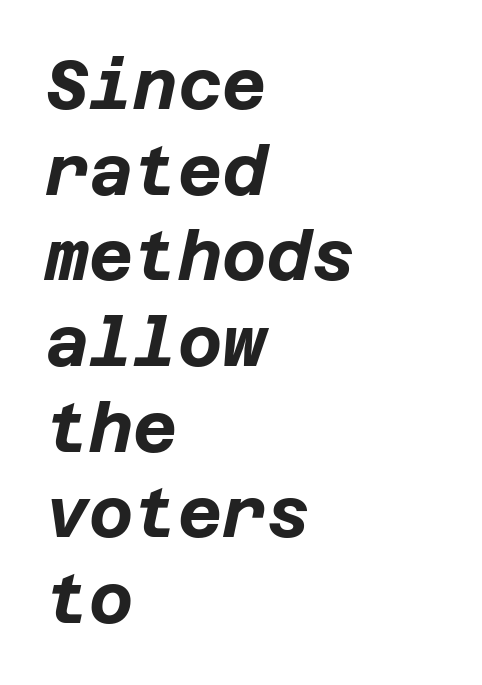
The image shows 68 px bold type, italic (leaning right); set left-aligned, normal line spacing (1.26x), normal letter spacing, not underlined; low stroke contrast and a large x-height.
